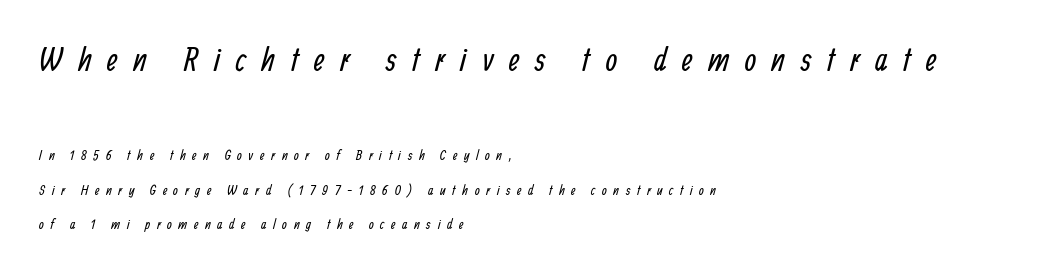
{"serif": "no", "bold": "no", "weight": "regular", "width": "condensed", "stroke_contrast": "low", "x_height": "medium", "monospaced": "no", "underline": "no", "align": "left", "line_spacing": "loose", "line_spacing_ratio": 2.45, "letter_spacing": "wide", "letter_spacing_em": 0.47, "larger_block": "first", "size_ratio": 2.36, "glyph_px": 33}
